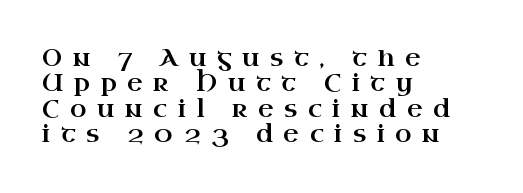
The image shows 24 px text type, upright; set left-aligned, tight line spacing (1.06x), unusually wide letter spacing (+0.44 em), not underlined.
